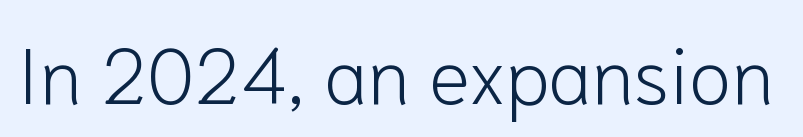
The font family rendered here belongs to the sans-serif group. Every stem runs plumb, perpendicular to the baseline. The letters advance in unequal steps, a hallmark of proportional type. The typeface has the unassuming heft of standard copy or less. Tracking value appears to be zero — textbook default spacing. The zone under the glyphs is completely vacant.
